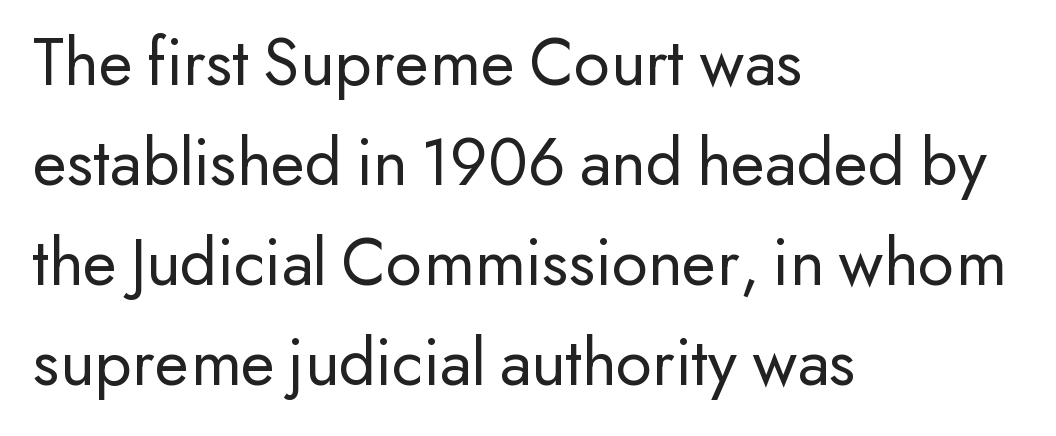
{"serif": "no", "italic": "no", "bold": "no", "weight": "regular", "width": "normal", "stroke_contrast": "low", "x_height": "small", "monospaced": "no", "underline": "no", "align": "left", "line_spacing": "normal", "line_spacing_ratio": 1.43, "letter_spacing": "normal", "letter_spacing_em": 0.0, "glyph_px": 70}
